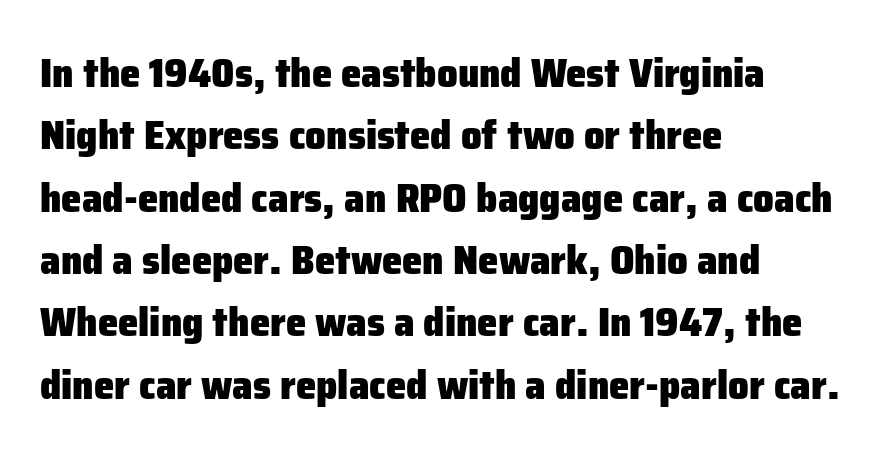
Q: Is the text bold? A: Yes.
Q: Is the text italic (slanted)? A: No, it is upright.
Q: Is the typeface a serif or a sans-serif typeface? A: Sans-serif.
Q: Is the text underlined? A: No.
Q: How is the paragraph aligned? A: Left-aligned.
Q: Is the spacing between letters normal or unusually wide? A: Normal.
Q: Is the spacing between lines tight, normal or loose? A: Normal.
Q: Width (condensed, normal, or wide)? A: Normal.
Q: Stroke contrast? A: Low.
Q: x-height? A: Medium.
Q: Monospaced? A: No.
